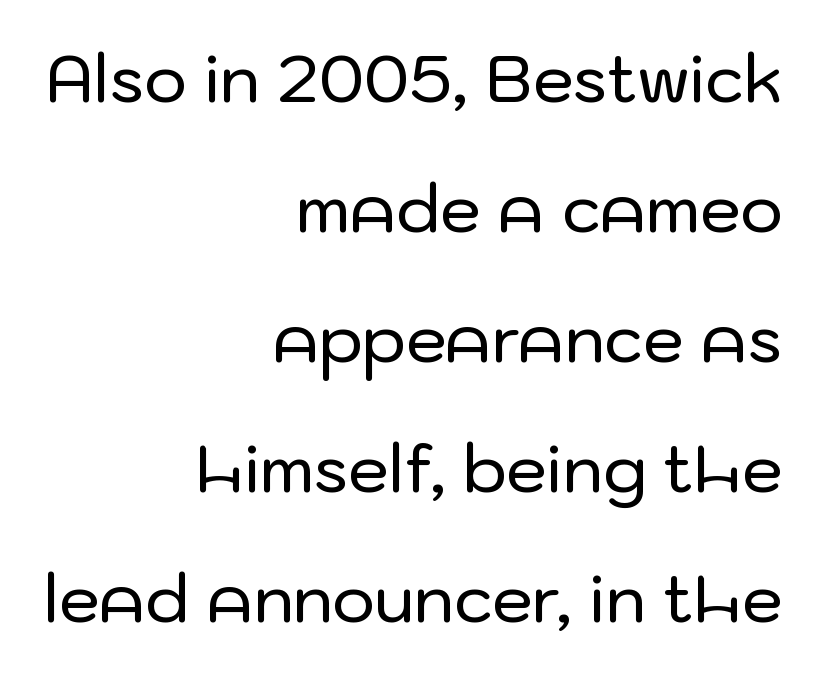
{"serif": "no", "italic": "no", "width": "normal", "stroke_contrast": "low", "x_height": "medium", "monospaced": "no", "underline": "no", "align": "right", "line_spacing": "loose", "line_spacing_ratio": 2.0, "letter_spacing": "normal", "letter_spacing_em": 0.0, "glyph_px": 65}
